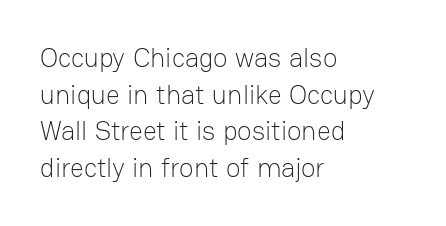
Q: Is the text bold? A: No.
Q: Is the text italic (slanted)? A: No, it is upright.
Q: Is the text underlined? A: No.
Q: How is the paragraph aligned? A: Left-aligned.
Q: Is the spacing between letters normal or unusually wide? A: Normal.
Q: Is the spacing between lines tight, normal or loose? A: Normal.
